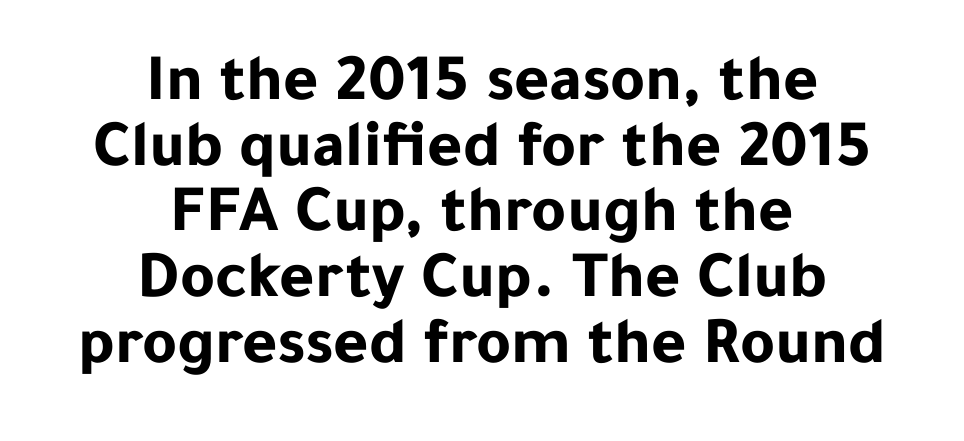
This sample has the flowing, uneven cadence of proportional lettering. The typesetter chose a symmetrical, centered arrangement here. I'd describe the lettering as bold — thick and assertive. Unlike italic type, these characters show no tilt at all.
